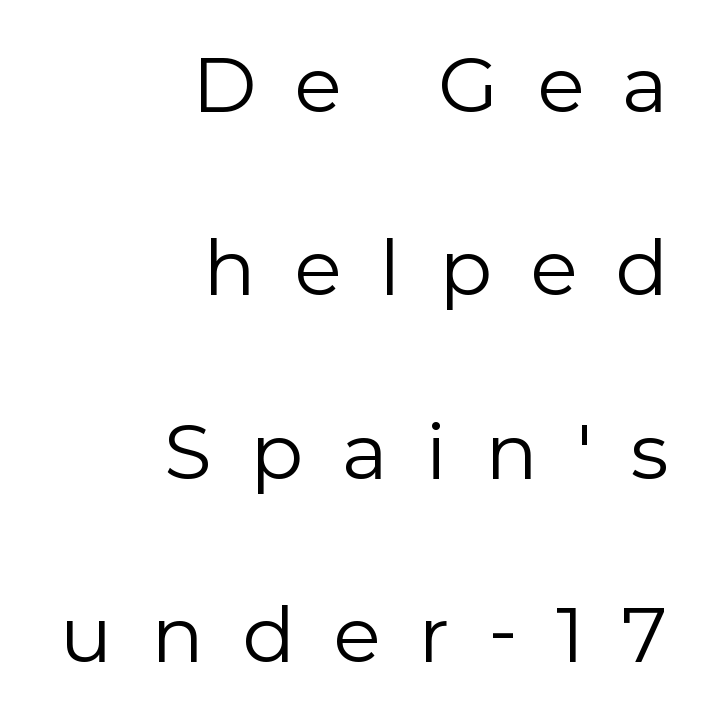
The image shows 78 px regular-weight sans-serif type, upright; set right-aligned, loose line spacing (2.35x), unusually wide letter spacing (+0.49 em), not underlined; low stroke contrast and a medium x-height.
